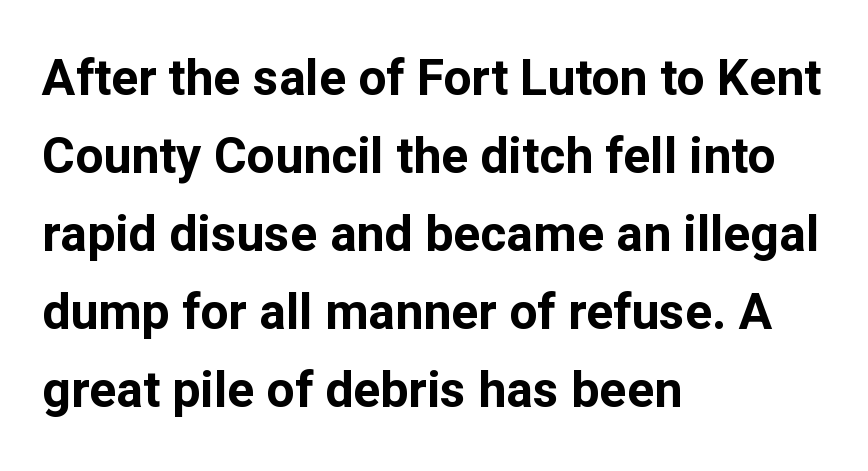
Q: Is the text bold? A: Yes.
Q: Is the text italic (slanted)? A: No, it is upright.
Q: Is the typeface a serif or a sans-serif typeface? A: Sans-serif.
Q: Is the text underlined? A: No.
Q: How is the paragraph aligned? A: Left-aligned.
Q: Is the spacing between letters normal or unusually wide? A: Normal.
Q: Is the spacing between lines tight, normal or loose? A: Normal.
Q: Width (condensed, normal, or wide)? A: Normal.
Q: Stroke contrast? A: Low.
Q: x-height? A: Medium.
Q: Monospaced? A: No.
